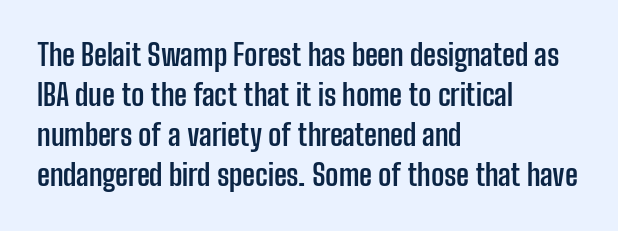
The image shows 29 px semibold, condensed sans-serif type, upright; set left-aligned, normal line spacing (1.38x), normal letter spacing, not underlined; low stroke contrast and a medium x-height.
